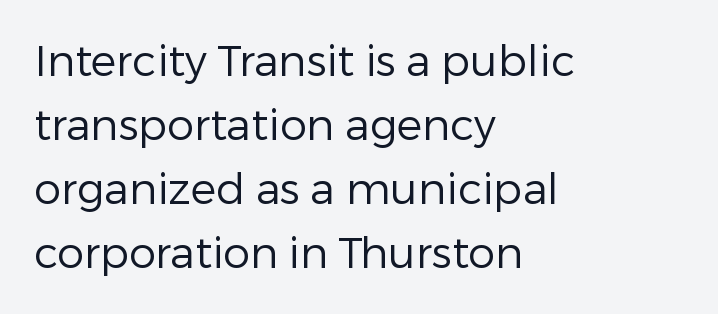
{"serif": "no", "italic": "no", "bold": "no", "weight": "regular", "width": "normal", "stroke_contrast": "low", "x_height": "medium", "monospaced": "no", "underline": "no", "align": "left", "line_spacing": "normal", "line_spacing_ratio": 1.49, "letter_spacing": "normal", "letter_spacing_em": 0.0, "glyph_px": 43}
